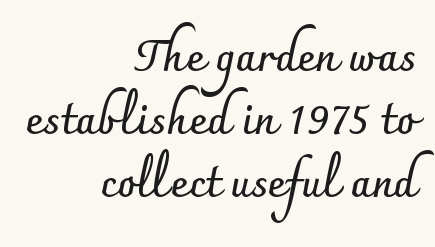
The image shows 43 px semibold sans-serif type; set right-aligned, normal line spacing (1.46x), normal letter spacing, not underlined; low stroke contrast and a small x-height.
